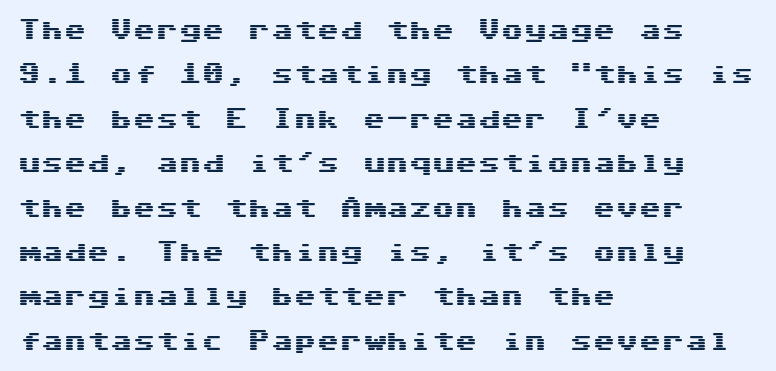
The image shows 23 px text type, upright; set left-aligned, loose line spacing (1.93x), normal letter spacing, not underlined.
